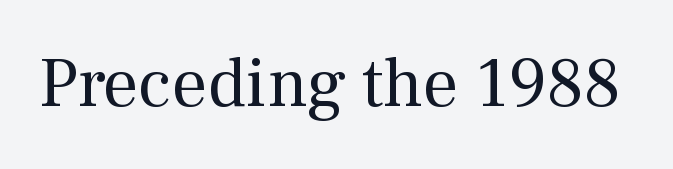
Q: Is the text bold? A: No.
Q: Is the text italic (slanted)? A: No, it is upright.
Q: Is the typeface a serif or a sans-serif typeface? A: Serif.
Q: Is the text underlined? A: No.
Q: Is the spacing between letters normal or unusually wide? A: Normal.
Q: Width (condensed, normal, or wide)? A: Normal.
Q: Stroke contrast? A: Medium.
Q: x-height? A: Medium.
Q: Monospaced? A: No.
